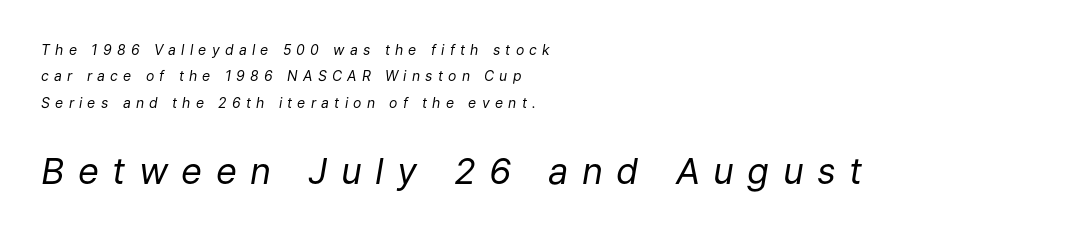
The glyphs look as if they've been sheared to an angle. These lines are set flush left with a ragged right edge. Heft: none added — not bold. Underlining? Definitely not there.
